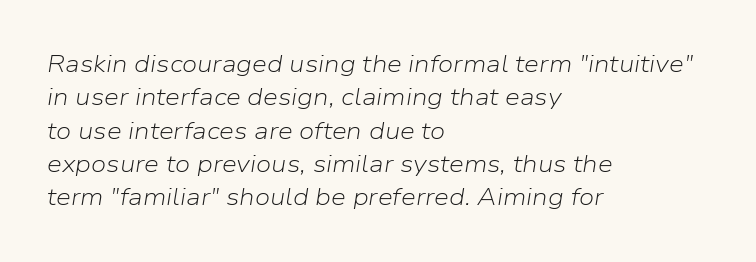
Q: Is the text bold? A: No.
Q: Is the text italic (slanted)? A: Yes, it leans right by about 9 degrees.
Q: Is the text underlined? A: No.
Q: How is the paragraph aligned? A: Left-aligned.
Q: Is the spacing between letters normal or unusually wide? A: Normal.
Q: Is the spacing between lines tight, normal or loose? A: Normal.
